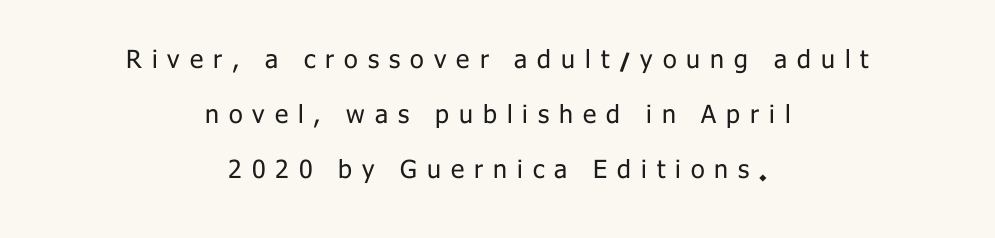
Honestly, the letter spacing is so wide it's the main thing you notice. A student would call this center alignment; a typographer would say set centered. Is this a heavy cut? Hardly; it is regular or lighter. Every stem runs plumb, perpendicular to the baseline. Does the leading feel generous? Absolutely, it's lavish. Check under the words: just untouched page.
